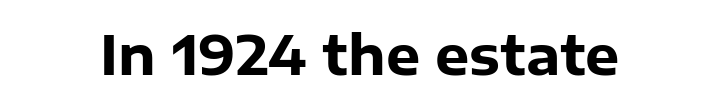
{"serif": "no", "italic": "no", "bold": "yes", "weight": "heavy", "width": "normal", "stroke_contrast": "low", "x_height": "medium", "monospaced": "no", "underline": "no", "letter_spacing": "normal", "letter_spacing_em": 0.0, "glyph_px": 54}
